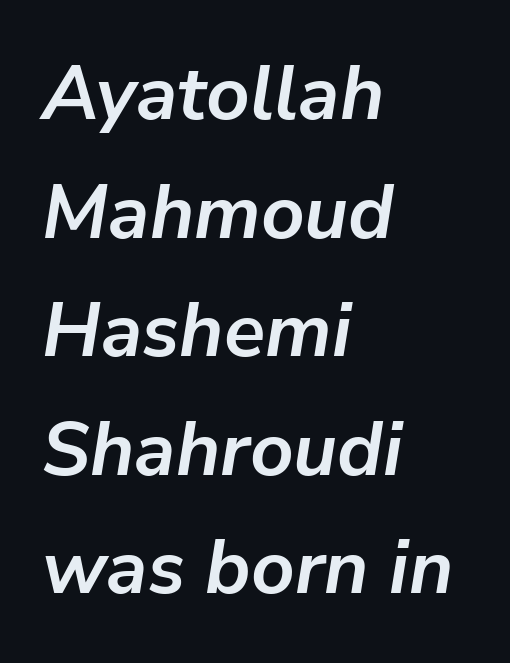
Q: Is the text bold? A: Yes.
Q: Is the text italic (slanted)? A: Yes, it leans right by about 9 degrees.
Q: Is the text underlined? A: No.
Q: How is the paragraph aligned? A: Left-aligned.
Q: Is the spacing between letters normal or unusually wide? A: Normal.
Q: Is the spacing between lines tight, normal or loose? A: Normal.
Q: Width (condensed, normal, or wide)? A: Normal.
Q: Stroke contrast? A: Low.
Q: x-height? A: Medium.
Q: Monospaced? A: No.
